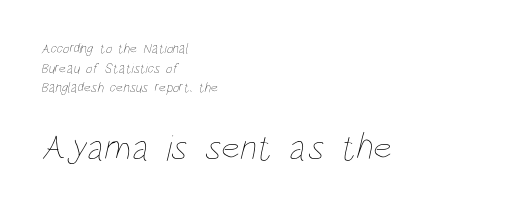
Q: Is the text bold? A: No.
Q: Is the text underlined? A: No.
Q: How is the paragraph aligned? A: Left-aligned.
Q: Is the spacing between letters normal or unusually wide? A: Normal.
Q: Is the spacing between lines tight, normal or loose? A: Normal.
Q: Which block of text is set in a larger size, the first (top) or the second (bottom)? A: The second (bottom) one.
Q: Width (condensed, normal, or wide)? A: Condensed.
Q: Stroke contrast? A: Low.
Q: x-height? A: Large.
Q: Monospaced? A: No.
